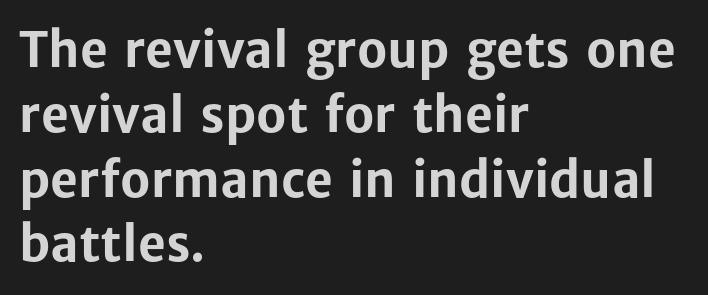
Q: Is the text bold? A: Yes.
Q: Is the text italic (slanted)? A: No, it is upright.
Q: Is the typeface a serif or a sans-serif typeface? A: Sans-serif.
Q: Is the text underlined? A: No.
Q: How is the paragraph aligned? A: Left-aligned.
Q: Is the spacing between letters normal or unusually wide? A: Normal.
Q: Is the spacing between lines tight, normal or loose? A: Normal.
Q: Width (condensed, normal, or wide)? A: Normal.
Q: Stroke contrast? A: Low.
Q: x-height? A: Medium.
Q: Monospaced? A: No.
